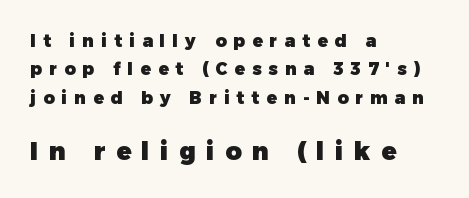
{"italic": "no", "bold": "yes", "underline": "no", "align": "left", "line_spacing": "normal", "line_spacing_ratio": 1.67, "letter_spacing": "wide", "letter_spacing_em": 0.42, "larger_block": "second", "size_ratio": 1.47, "glyph_px": 25}
